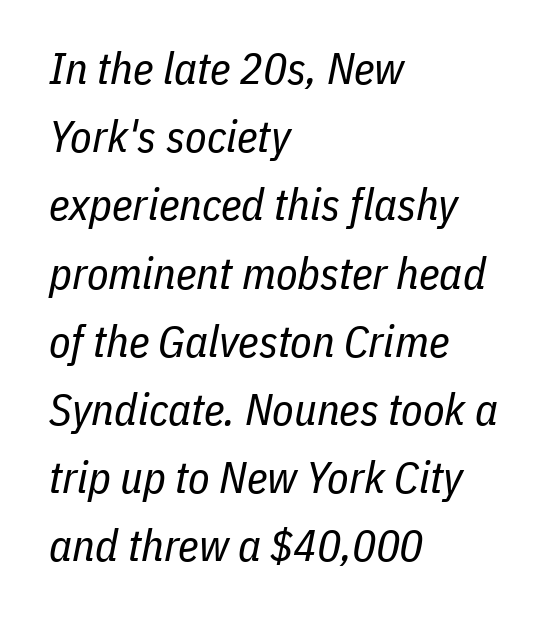
Q: Is the text bold? A: No.
Q: Is the text italic (slanted)? A: Yes, it leans right by about 11 degrees.
Q: Is the text underlined? A: No.
Q: How is the paragraph aligned? A: Left-aligned.
Q: Is the spacing between letters normal or unusually wide? A: Normal.
Q: Is the spacing between lines tight, normal or loose? A: Normal.
Q: Width (condensed, normal, or wide)? A: Condensed.
Q: Stroke contrast? A: Low.
Q: x-height? A: Medium.
Q: Monospaced? A: No.
